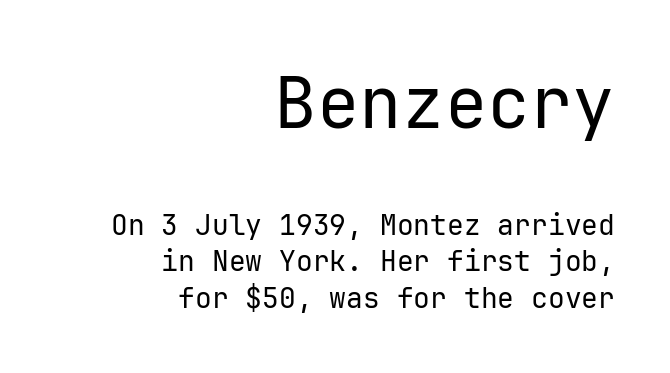
The weight tops out at a normal text grade. The rendering uses typewriter-style spacing with identical character cells. Does the copy run flush right? Yes — the right margin is perfectly even. Regarding leading, the lines here are spaced in the standard way. The line texture is even and compact thanks to regular tracking.
